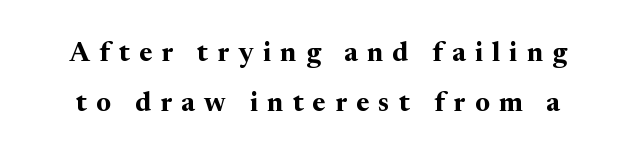
The image shows 27 px bold type, upright; set line spacing 1.86x, unusually wide letter spacing (+0.34 em), not underlined.
